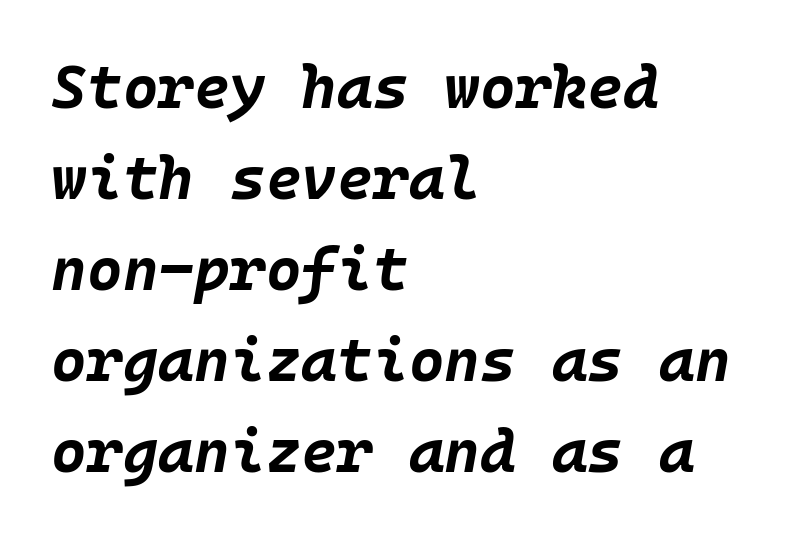
No extra tracking has been applied to these lines. Line spacing here is normal. The paragraph shown leans on its left margin. Caption: bold face, heavy strokes. Underlining? Definitely not there. Observe the lean: these are italic letterforms.
